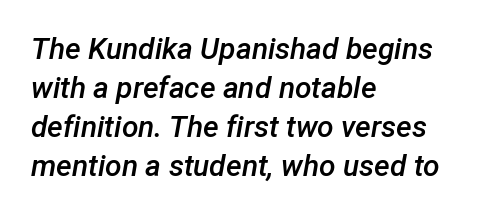
{"italic": "yes", "lean": "right", "slant_degrees": 12, "bold": "semi", "weight": "semibold", "width": "normal", "stroke_contrast": "low", "x_height": "medium", "monospaced": "no", "underline": "no", "align": "left", "line_spacing": "normal", "line_spacing_ratio": 1.3, "letter_spacing": "normal", "letter_spacing_em": 0.0, "glyph_px": 30}
